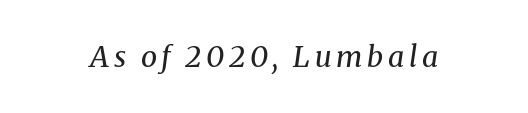
Q: Is the text bold? A: No.
Q: Is the text italic (slanted)? A: Yes, it leans right by about 8 degrees.
Q: Is the typeface a serif or a sans-serif typeface? A: Serif.
Q: Is the text underlined? A: No.
Q: Width (condensed, normal, or wide)? A: Normal.
Q: Stroke contrast? A: Medium.
Q: x-height? A: Medium.
Q: Monospaced? A: No.
